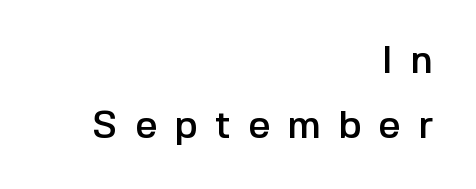
{"serif": "no", "italic": "no", "width": "normal", "x_height": "medium", "monospaced": "no", "underline": "no", "align": "right", "line_spacing": "normal", "line_spacing_ratio": 1.66, "letter_spacing": "wide", "letter_spacing_em": 0.44, "glyph_px": 39}
